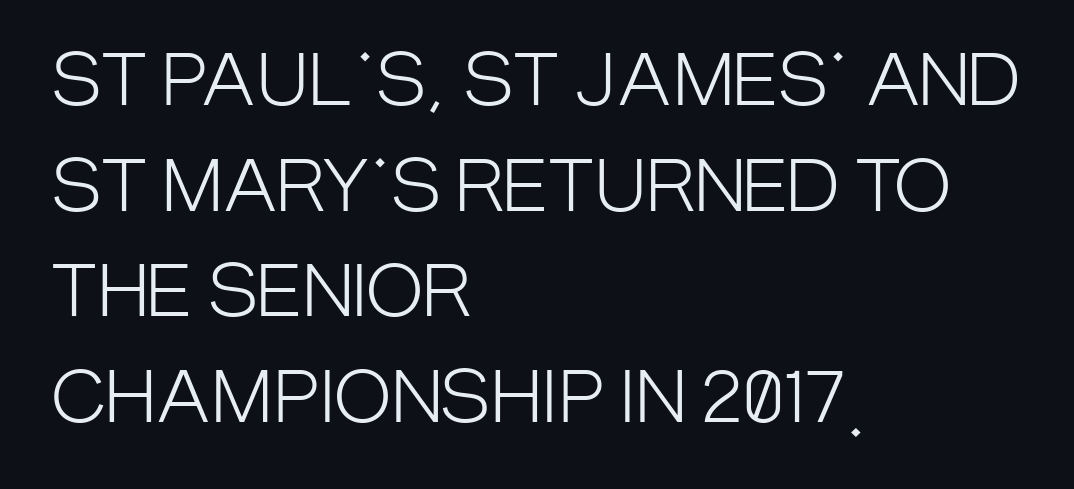
Q: Is the text bold? A: No.
Q: Is the text italic (slanted)? A: No, it is upright.
Q: Is the typeface a serif or a sans-serif typeface? A: Sans-serif.
Q: Is the text underlined? A: No.
Q: How is the paragraph aligned? A: Left-aligned.
Q: Is the spacing between letters normal or unusually wide? A: Normal.
Q: Is the spacing between lines tight, normal or loose? A: Normal.
Q: Width (condensed, normal, or wide)? A: Condensed.
Q: Stroke contrast? A: Low.
Q: x-height? A: Large.
Q: Monospaced? A: No.
